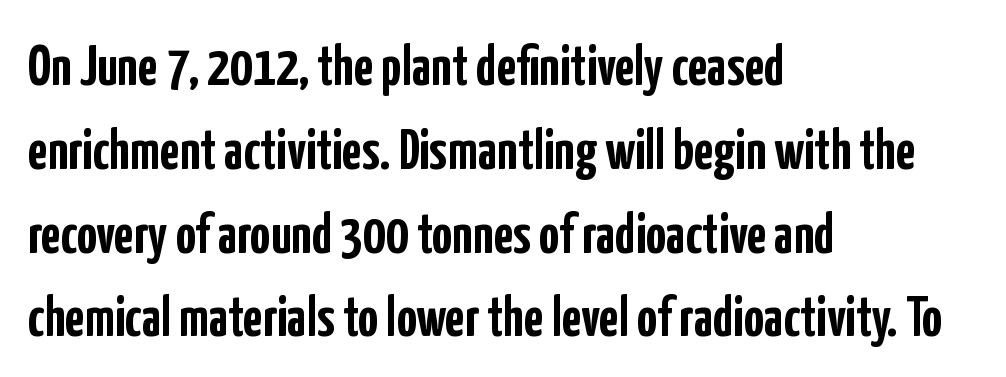
{"serif": "no", "italic": "no", "bold": "yes", "weight": "semibold", "width": "condensed", "stroke_contrast": "low", "x_height": "medium", "monospaced": "no", "underline": "no", "align": "left", "line_spacing": "normal", "line_spacing_ratio": 1.47, "letter_spacing": "normal", "letter_spacing_em": 0.0, "glyph_px": 57}
